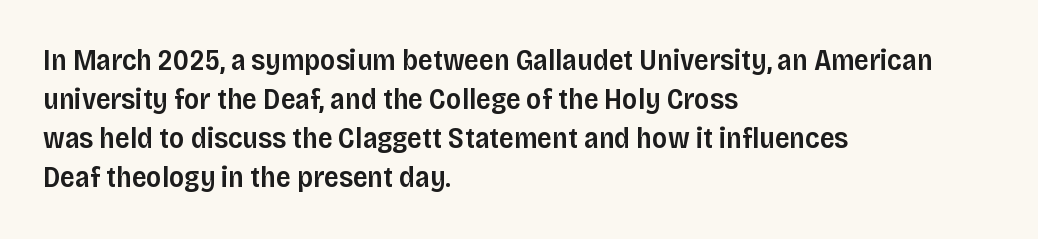
Q: Is the text bold? A: Semi-bold.
Q: Is the text italic (slanted)? A: No, it is upright.
Q: Is the typeface a serif or a sans-serif typeface? A: Sans-serif.
Q: Is the text underlined? A: No.
Q: How is the paragraph aligned? A: Left-aligned.
Q: Is the spacing between letters normal or unusually wide? A: Normal.
Q: Is the spacing between lines tight, normal or loose? A: Normal.
Q: Width (condensed, normal, or wide)? A: Normal.
Q: Stroke contrast? A: Low.
Q: x-height? A: Large.
Q: Monospaced? A: No.
